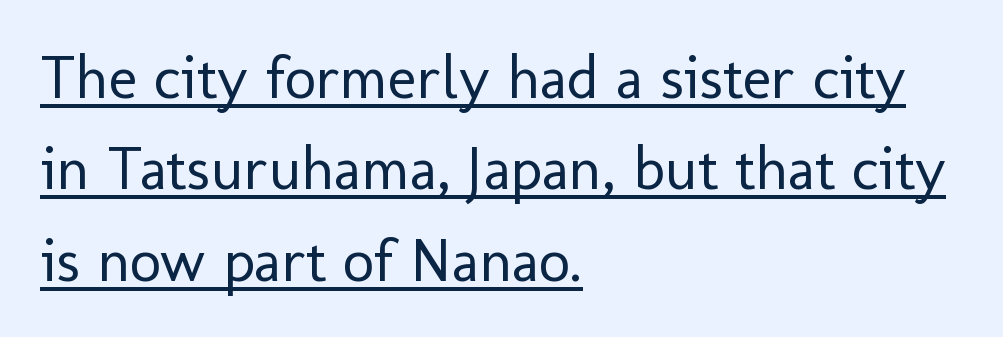
{"serif": "no", "italic": "no", "bold": "no", "weight": "regular", "width": "normal", "stroke_contrast": "low", "x_height": "medium", "monospaced": "no", "underline": "yes", "align": "left", "line_spacing": "normal", "line_spacing_ratio": 1.5, "letter_spacing": "normal", "letter_spacing_em": 0.0, "glyph_px": 61}
